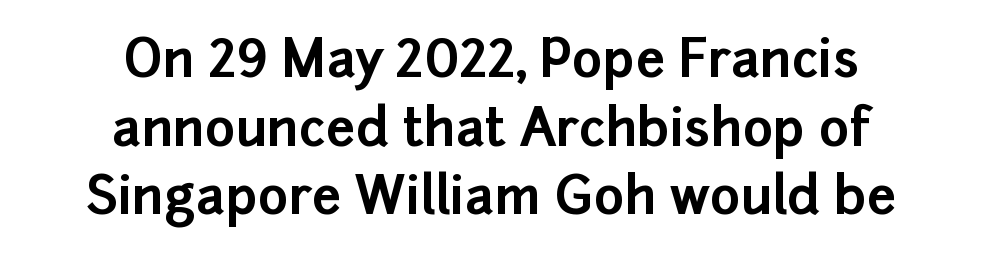
Q: Is the text bold? A: Yes.
Q: Is the text italic (slanted)? A: No, it is upright.
Q: Is the typeface a serif or a sans-serif typeface? A: Sans-serif.
Q: Is the text underlined? A: No.
Q: How is the paragraph aligned? A: Centered.
Q: Is the spacing between letters normal or unusually wide? A: Normal.
Q: Is the spacing between lines tight, normal or loose? A: Normal.
Q: Width (condensed, normal, or wide)? A: Normal.
Q: Stroke contrast? A: Low.
Q: x-height? A: Medium.
Q: Monospaced? A: No.
